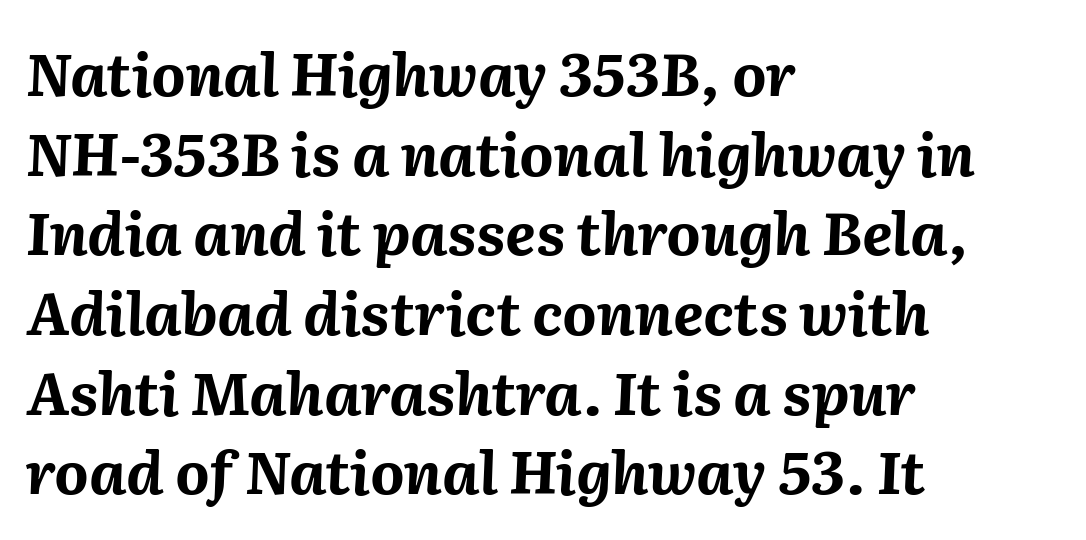
The compositor pushed each line to the left boundary. The foot of each line stays bare and open. When letters slant like this, we call the style italic. As a designer I'd log this as weight 700, bold.
